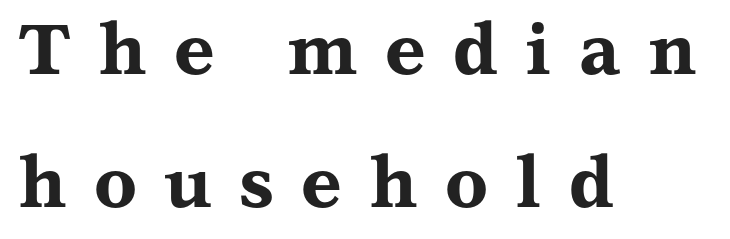
{"serif": "yes", "italic": "no", "bold": "yes", "weight": "bold", "width": "wide", "stroke_contrast": "medium", "x_height": "medium", "monospaced": "no", "underline": "no", "align": "left", "line_spacing": "loose", "line_spacing_ratio": 1.9, "letter_spacing": "wide", "letter_spacing_em": 0.39, "glyph_px": 70}
